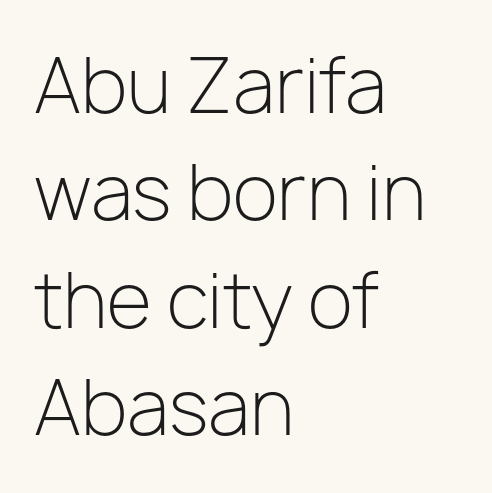
Q: Is the text bold? A: No.
Q: Is the text italic (slanted)? A: No, it is upright.
Q: Is the typeface a serif or a sans-serif typeface? A: Sans-serif.
Q: Is the text underlined? A: No.
Q: How is the paragraph aligned? A: Left-aligned.
Q: Is the spacing between letters normal or unusually wide? A: Normal.
Q: Is the spacing between lines tight, normal or loose? A: Normal.
Q: Width (condensed, normal, or wide)? A: Normal.
Q: Stroke contrast? A: Low.
Q: x-height? A: Medium.
Q: Monospaced? A: No.
